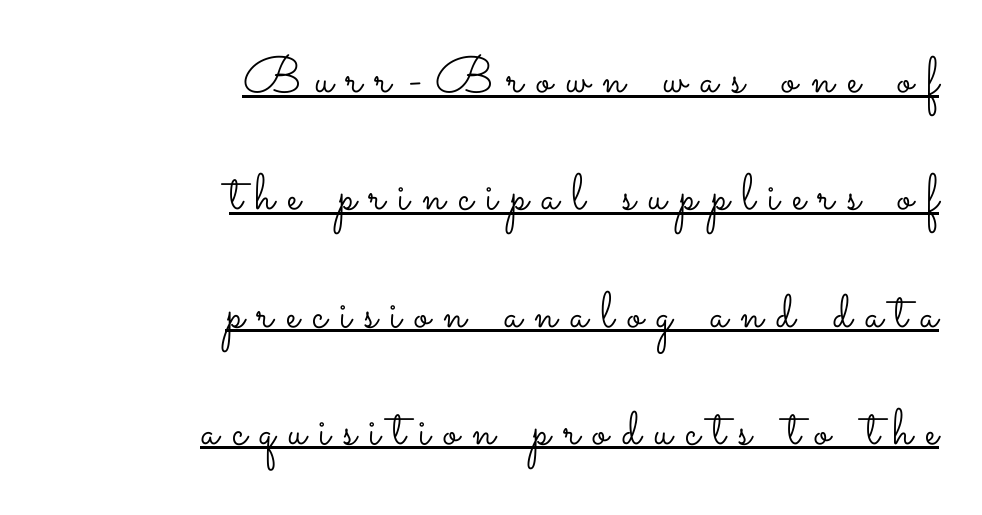
{"bold": "no", "weight": "light", "width": "wide", "stroke_contrast": "low", "x_height": "small", "monospaced": "no", "underline": "yes", "align": "right", "line_spacing": "loose", "line_spacing_ratio": 2.3, "letter_spacing": "wide", "letter_spacing_em": 0.26, "glyph_px": 51}
